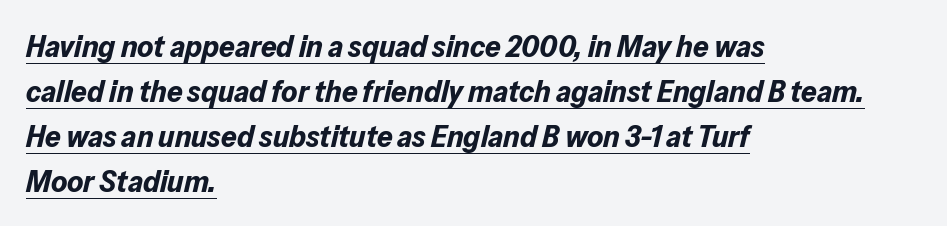
{"italic": "yes", "lean": "right", "slant_degrees": 13, "bold": "yes", "weight": "bold", "width": "normal", "stroke_contrast": "low", "x_height": "medium", "monospaced": "no", "underline": "yes", "align": "left", "line_spacing": "normal", "line_spacing_ratio": 1.45, "letter_spacing": "normal", "letter_spacing_em": 0.0, "glyph_px": 31}
